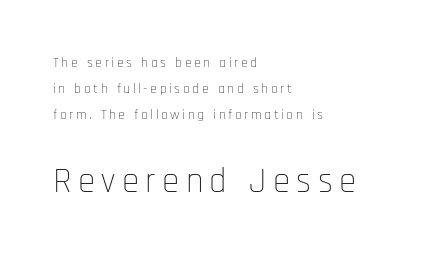
The image shows 35 px thin, condensed sans-serif type, upright; set left-aligned, line spacing 1.85x, not underlined; the second (bottom) block is 2.5x larger; low stroke contrast and a large x-height.
